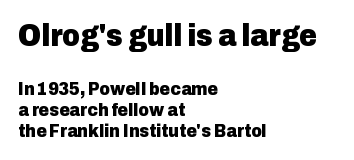
Quick note: not italic, upright. Notice how thick the strokes are: this is what a full bold looks like. Caption: upper text group enlarged, lower text group reduced. No feet cap the strokes, marking this as sans-serif type. Is the block centered? No — it sits flush against the left margin. The space directly below the letters is spotless.
